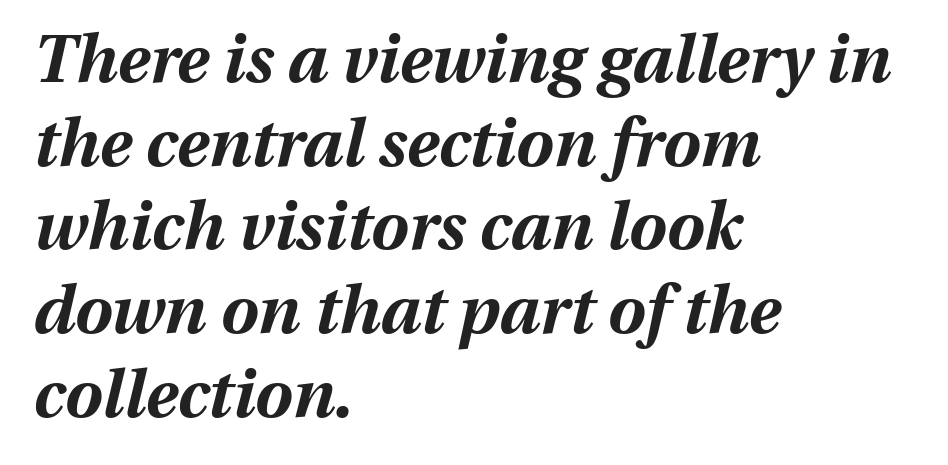
{"italic": "yes", "lean": "right", "slant_degrees": 13, "bold": "yes", "weight": "bold", "width": "normal", "stroke_contrast": "medium", "x_height": "medium", "monospaced": "no", "underline": "no", "align": "left", "line_spacing": "normal", "line_spacing_ratio": 1.25, "letter_spacing": "normal", "letter_spacing_em": 0.0, "glyph_px": 67}
